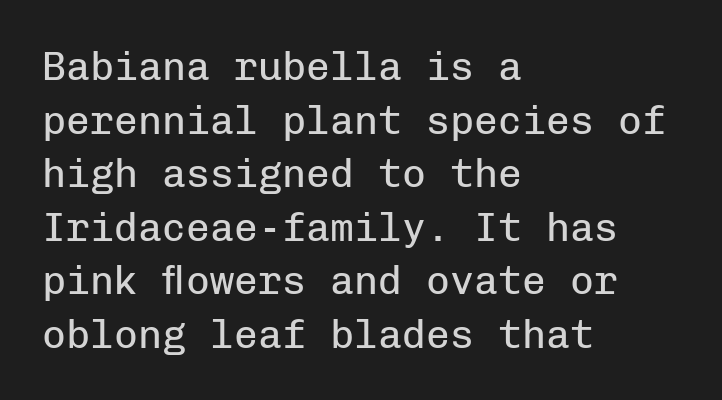
Is this a heavy cut? Hardly; it is regular or lighter. Glyph-to-glyph distance matches everyday printed text. Descenders are the only things crossing below the line. Spacing verdict: monospaced, one width for all characters. Leftover space on each line is placed entirely after the last word.
